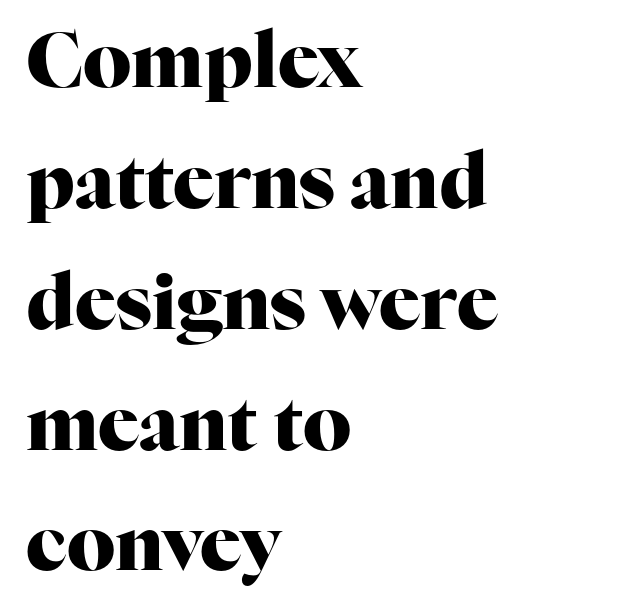
{"serif": "yes", "italic": "no", "bold": "yes", "weight": "heavy", "width": "normal", "stroke_contrast": "high", "x_height": "medium", "monospaced": "no", "underline": "no", "align": "left", "line_spacing": "normal", "line_spacing_ratio": 1.59, "letter_spacing": "normal", "letter_spacing_em": 0.0, "glyph_px": 76}
